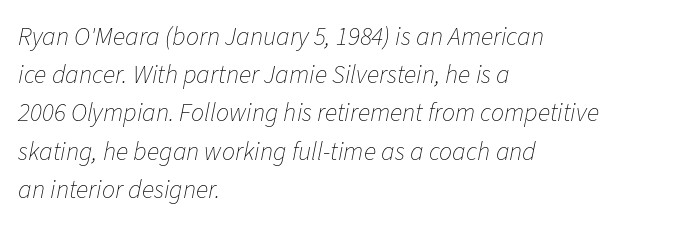
These lines keep a tight, regular rhythm from letter to letter. Quick note: underline off. The compositor pushed each line to the left boundary. Observe the lean: these are italic letterforms. The vertical gap from one line to the next is medium.
